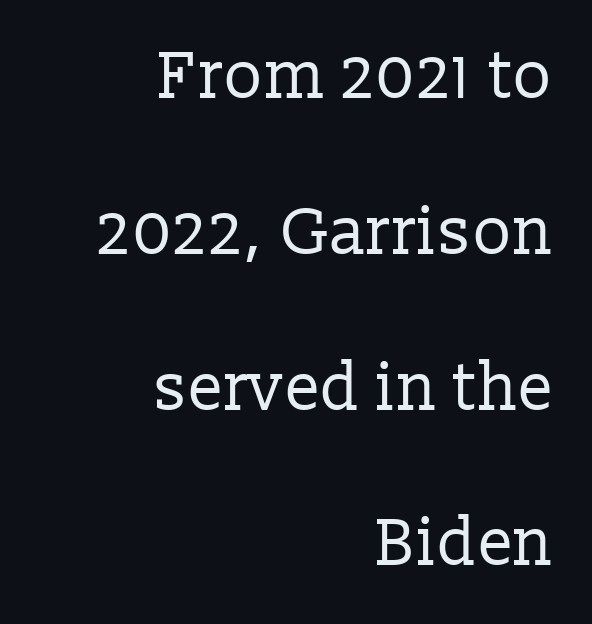
These lines were composed using upright roman letters. Glyph-to-glyph distance matches everyday printed text. Quick note: interline space is abundant. In CSS terms this would be text-align: right. Spacing verdict: proportional, widths tailored to each character. The typeface chosen for these lines features serifs.
